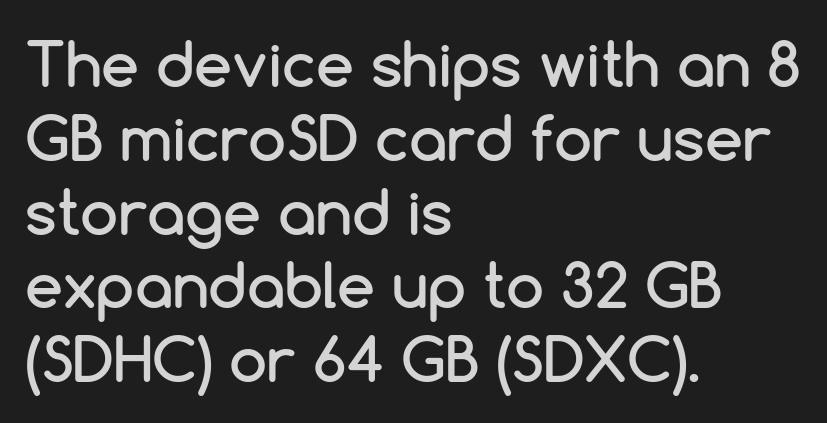
Q: Is the text italic (slanted)? A: No, it is upright.
Q: Is the typeface a serif or a sans-serif typeface? A: Sans-serif.
Q: Is the text underlined? A: No.
Q: How is the paragraph aligned? A: Left-aligned.
Q: Is the spacing between letters normal or unusually wide? A: Normal.
Q: Width (condensed, normal, or wide)? A: Normal.
Q: Stroke contrast? A: Low.
Q: x-height? A: Medium.
Q: Monospaced? A: No.
